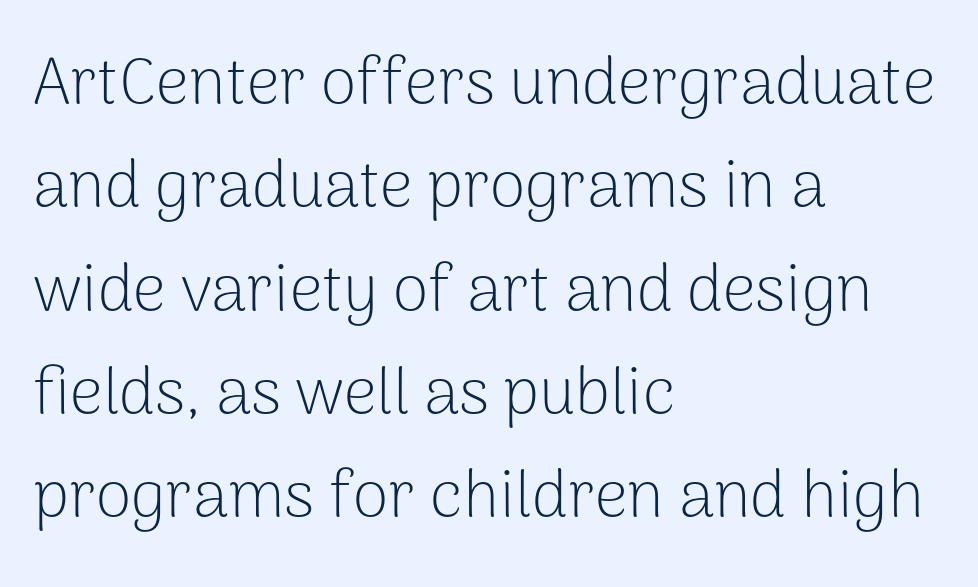
The words here are not underlined. Each word holds together tightly as a unit, with standard inter-letter gaps. Regarding leading, the lines here are spaced in the standard way. A typesetter would call this proportional, since set widths differ per character. If you drew a line through each stem, it would be perfectly vertical. Teacher's note: observe the even left margin — that is flush-left alignment.
